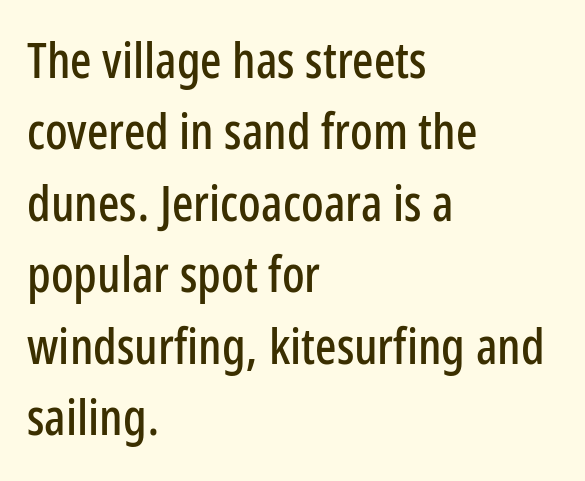
The type is set solid horizontally, with unmodified tracking. Stroke terminals: plain, sans-serif. The letters stand upright; this is a roman face. The lines are quadded left. Note the varied advance widths — an 'i' is clearly narrower than an 'm'.
